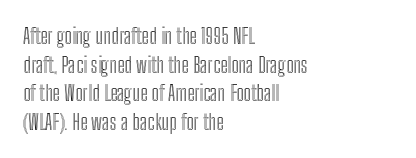
The image shows 21 px text type, upright; set left-aligned, normal line spacing (1.36x), normal letter spacing, not underlined.
